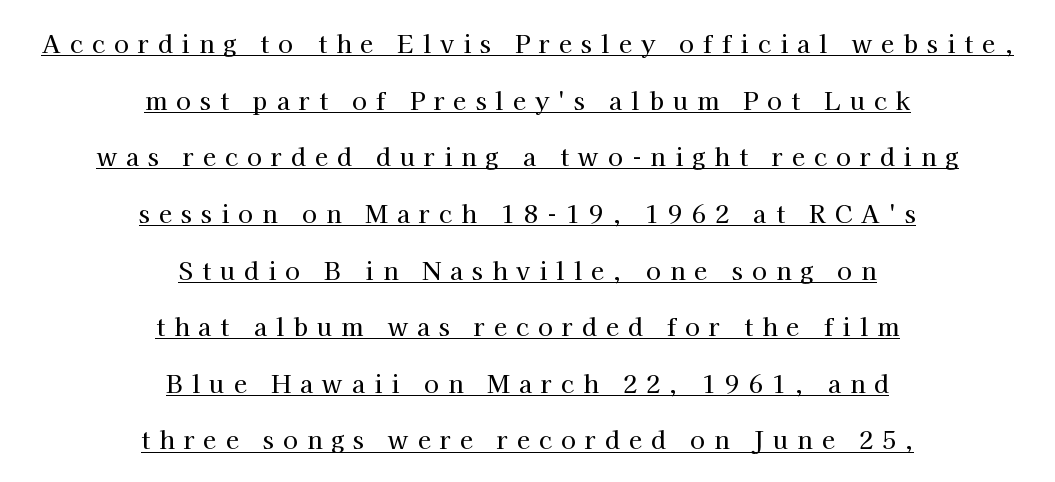
Q: Is the text italic (slanted)? A: No, it is upright.
Q: Is the text underlined? A: Yes.
Q: How is the paragraph aligned? A: Centered.
Q: Is the spacing between letters normal or unusually wide? A: Unusually wide.
Q: Is the spacing between lines tight, normal or loose? A: Loose.
